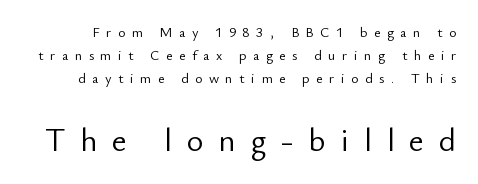
The glyphs are unaccompanied by any horizontal stroke below them. Is the lower block the larger one? Yes — the lower block carries the bigger type. Check where the strokes stop: nothing finishes them off — pure sans. Notice how the stems are strictly vertical — no italics here.
